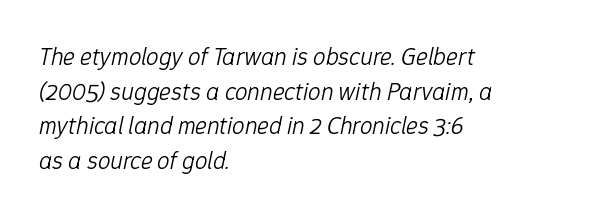
{"italic": "yes", "lean": "right", "slant_degrees": 12, "bold": "no", "underline": "no", "align": "left", "line_spacing": "normal", "line_spacing_ratio": 1.39, "letter_spacing": "normal", "letter_spacing_em": 0.0, "glyph_px": 25}
